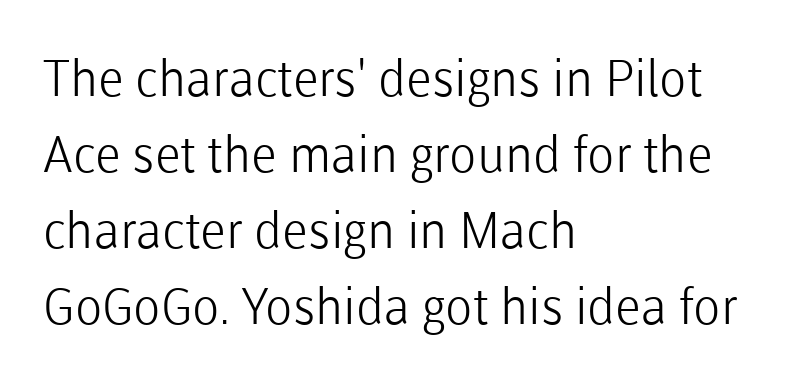
{"serif": "no", "italic": "no", "bold": "no", "weight": "light", "width": "normal", "stroke_contrast": "low", "x_height": "medium", "monospaced": "no", "underline": "no", "align": "left", "line_spacing": "normal", "line_spacing_ratio": 1.52, "letter_spacing": "normal", "letter_spacing_em": 0.0, "glyph_px": 50}
